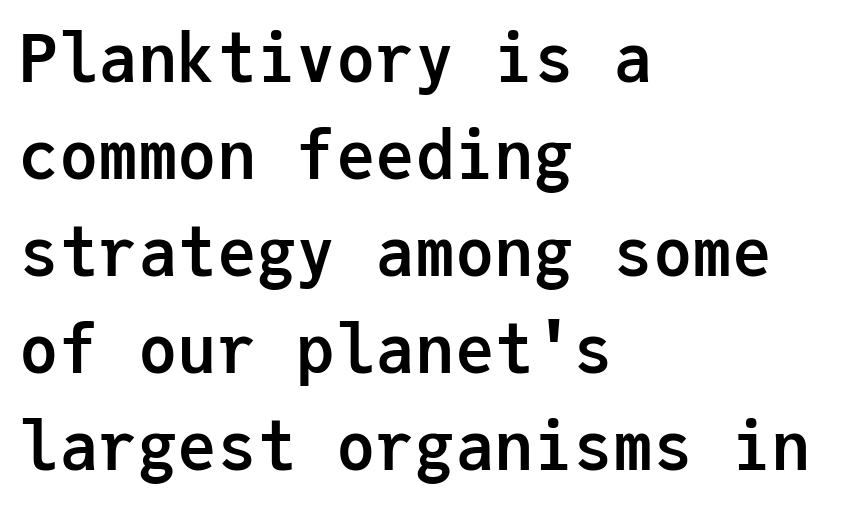
The image shows 66 px semibold sans-serif type, upright, monospaced; set left-aligned, normal line spacing (1.47x), normal letter spacing, not underlined; low stroke contrast and a medium x-height.
